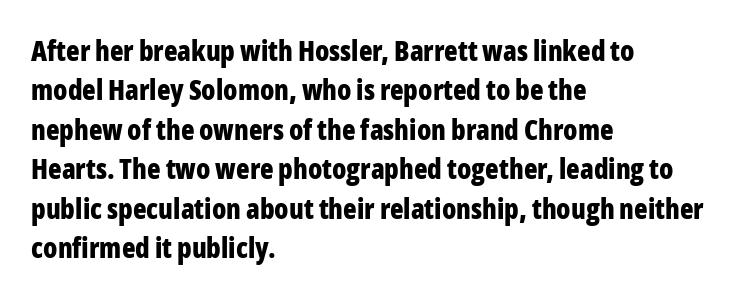
Q: Is the text bold? A: Yes.
Q: Is the text italic (slanted)? A: No, it is upright.
Q: Is the typeface a serif or a sans-serif typeface? A: Sans-serif.
Q: Is the text underlined? A: No.
Q: How is the paragraph aligned? A: Left-aligned.
Q: Is the spacing between letters normal or unusually wide? A: Normal.
Q: Is the spacing between lines tight, normal or loose? A: Normal.
Q: Width (condensed, normal, or wide)? A: Condensed.
Q: Stroke contrast? A: Low.
Q: x-height? A: Medium.
Q: Monospaced? A: No.
